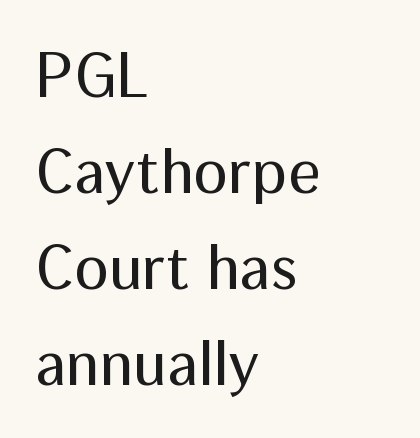
The image shows 64 px regular-weight sans-serif type, upright; set left-aligned, normal line spacing (1.5x), normal letter spacing, not underlined; medium stroke contrast and a medium x-height.
